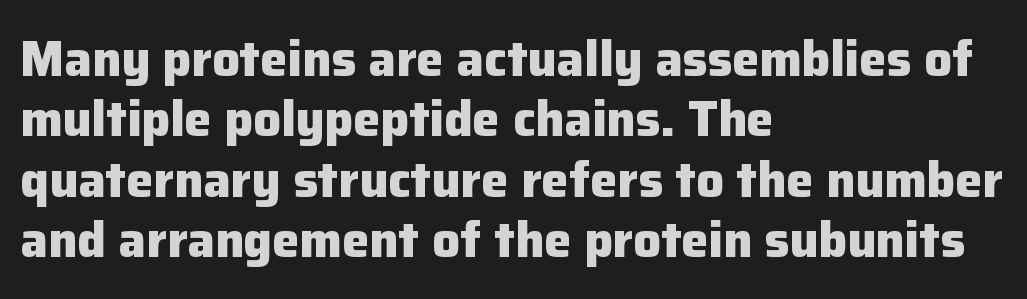
The horizontal fit of the characters is conventional and even. The axis of the letterforms is exactly vertical. Strong, thick strokes mark this as bold type. Each letter's strokes conclude bluntly, with no projecting serifs. One-word summary of the alignment: left.
